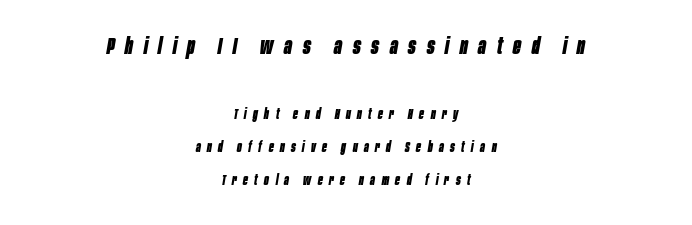
{"italic": "yes", "lean": "right", "slant_degrees": 10, "bold": "yes", "underline": "no", "align": "center", "line_spacing": "loose", "line_spacing_ratio": 2.35, "letter_spacing": "wide", "letter_spacing_em": 0.46, "larger_block": "first", "size_ratio": 1.64, "glyph_px": 23}
